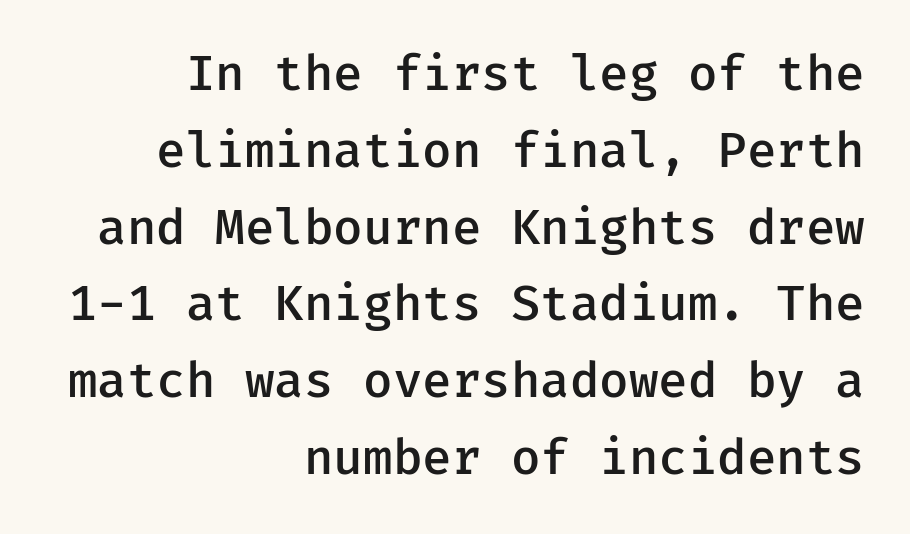
The image shows 48 px semibold sans-serif type, upright; set right-aligned, normal line spacing (1.6x), normal letter spacing, not underlined; low stroke contrast and a medium x-height.
